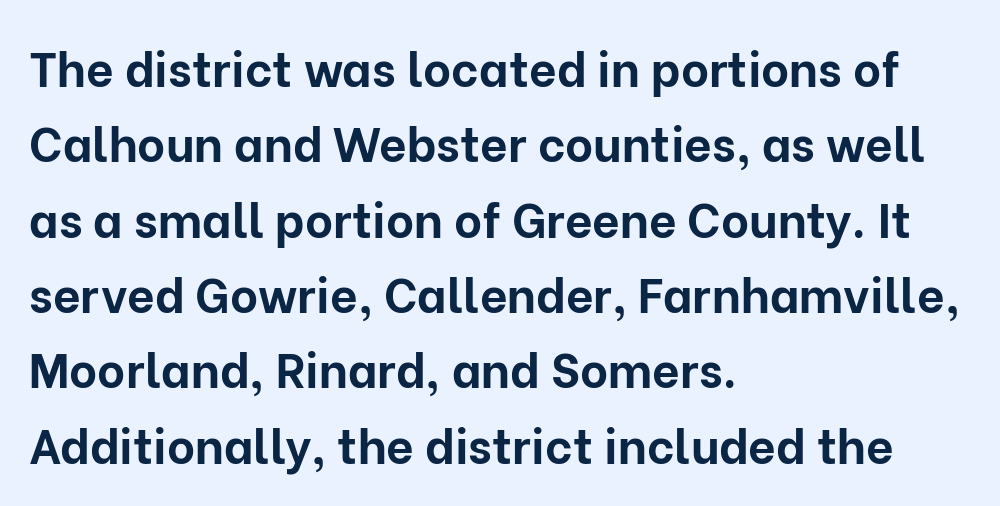
The image shows 48 px bold sans-serif type, upright; set left-aligned, normal line spacing (1.57x), normal letter spacing, not underlined; low stroke contrast and a medium x-height.
